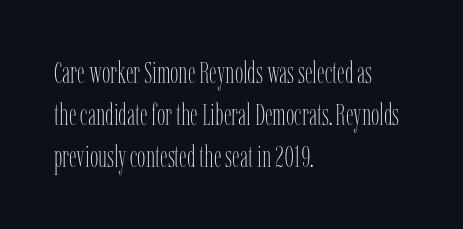
{"italic": "no", "bold": "no", "weight": "thin", "width": "condensed", "stroke_contrast": "low", "x_height": "medium", "monospaced": "no", "underline": "no", "align": "left", "line_spacing": "normal", "line_spacing_ratio": 1.4, "letter_spacing": "normal", "letter_spacing_em": 0.0, "glyph_px": 30}
